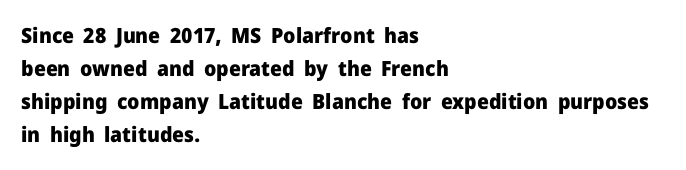
The image shows 21 px bold type, upright; set left-aligned, normal line spacing (1.57x), normal letter spacing, not underlined.
